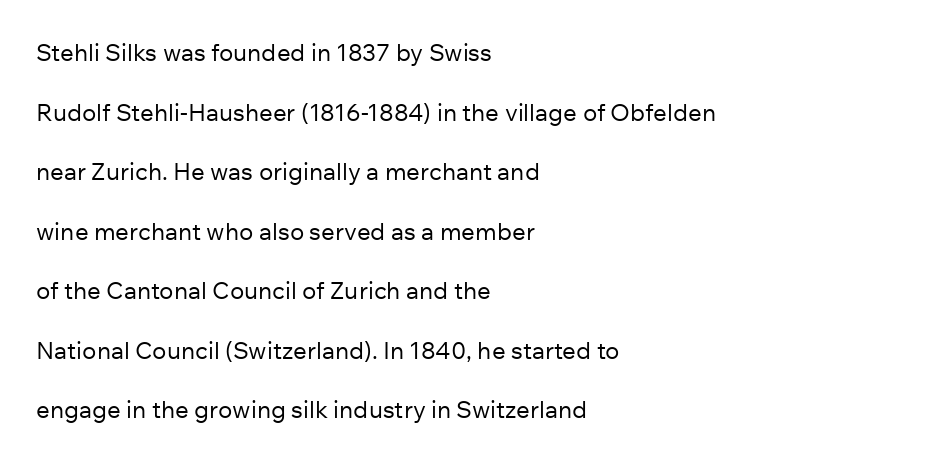
Q: Is the text bold? A: No.
Q: Is the text italic (slanted)? A: No, it is upright.
Q: Is the text underlined? A: No.
Q: How is the paragraph aligned? A: Left-aligned.
Q: Is the spacing between letters normal or unusually wide? A: Normal.
Q: Is the spacing between lines tight, normal or loose? A: Loose.
